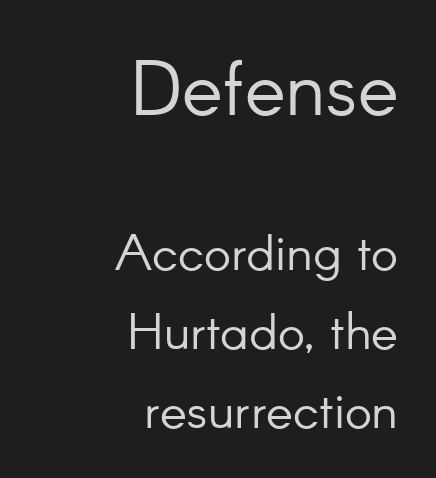
{"serif": "no", "italic": "no", "bold": "no", "weight": "light", "width": "normal", "stroke_contrast": "low", "x_height": "small", "monospaced": "no", "underline": "no", "align": "right", "line_spacing": "normal", "line_spacing_ratio": 1.55, "letter_spacing": "normal", "letter_spacing_em": 0.0, "larger_block": "first", "size_ratio": 1.51, "glyph_px": 77}
